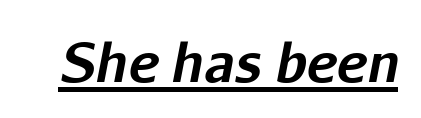
Q: Is the text bold? A: Yes.
Q: Is the text italic (slanted)? A: Yes, it leans right by about 11 degrees.
Q: Is the text underlined? A: Yes.
Q: Is the spacing between letters normal or unusually wide? A: Normal.
Q: Width (condensed, normal, or wide)? A: Normal.
Q: Stroke contrast? A: Low.
Q: x-height? A: Medium.
Q: Monospaced? A: No.
